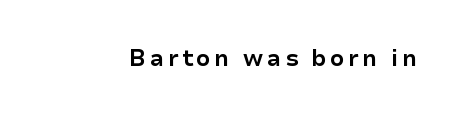
The words here are not underlined. Ascenders rise straight up at ninety degrees. What weight is shown? A full bold with thick strokes.
